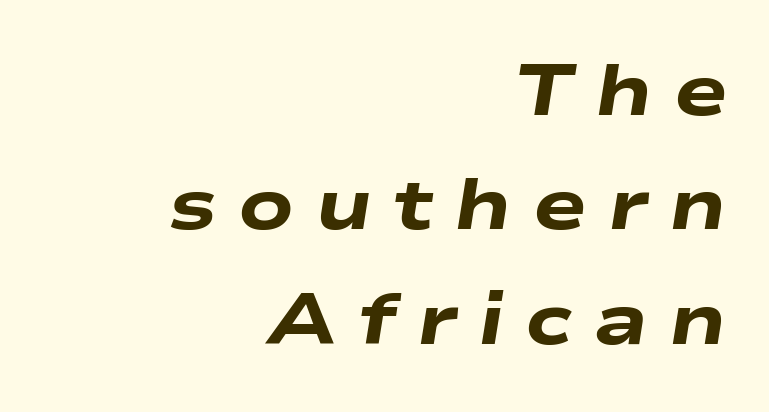
Regarding leading, the lines here are spaced in the standard way. The passage shown leans; its letterforms are oblique. Inter-character spacing is expanded well beyond the font's built-in metrics. Clear beneath every line of the passage. As a designer I'd log this as weight 700, bold. The rendering anchors every line to the right-hand side.
